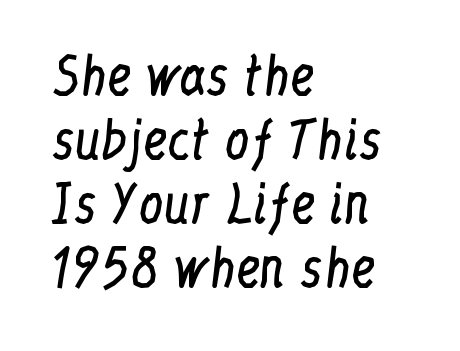
{"serif": "yes", "bold": "no", "weight": "regular", "width": "condensed", "stroke_contrast": "low", "x_height": "medium", "monospaced": "no", "underline": "no", "align": "left", "line_spacing": "normal", "line_spacing_ratio": 1.28, "letter_spacing": "normal", "letter_spacing_em": 0.0, "glyph_px": 50}
